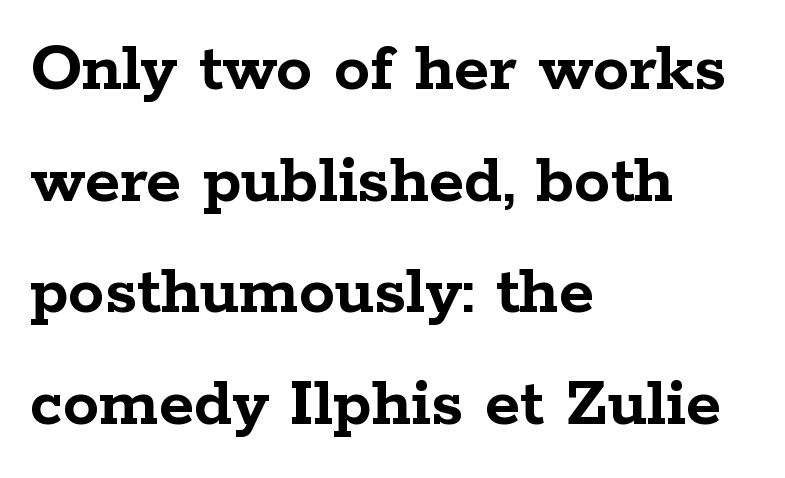
The image shows 72 px semibold, wide serif type, upright; set left-aligned, normal line spacing (1.55x), normal letter spacing, not underlined; low stroke contrast and a medium x-height.
